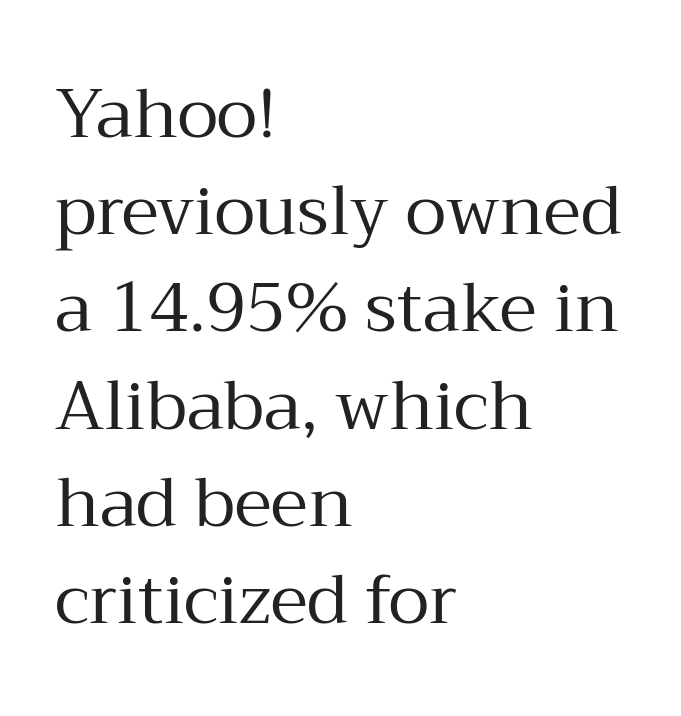
The image shows 68 px regular-weight serif type, upright; set left-aligned, normal line spacing (1.43x), normal letter spacing, not underlined; medium stroke contrast and a medium x-height.
